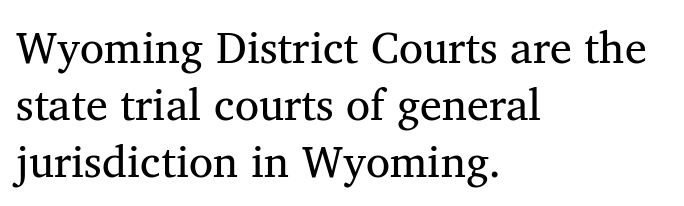
Q: Is the text bold? A: No.
Q: Is the text italic (slanted)? A: No, it is upright.
Q: Is the typeface a serif or a sans-serif typeface? A: Serif.
Q: Is the text underlined? A: No.
Q: How is the paragraph aligned? A: Left-aligned.
Q: Is the spacing between letters normal or unusually wide? A: Normal.
Q: Is the spacing between lines tight, normal or loose? A: Normal.
Q: Width (condensed, normal, or wide)? A: Normal.
Q: Stroke contrast? A: Medium.
Q: x-height? A: Medium.
Q: Monospaced? A: No.
